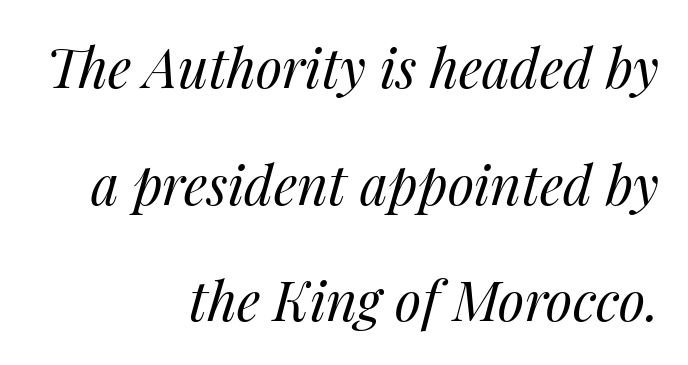
Q: Is the text bold? A: No.
Q: Is the text italic (slanted)? A: Yes, it leans right by about 14 degrees.
Q: Is the text underlined? A: No.
Q: How is the paragraph aligned? A: Right-aligned.
Q: Is the spacing between letters normal or unusually wide? A: Normal.
Q: Is the spacing between lines tight, normal or loose? A: Loose.
Q: Width (condensed, normal, or wide)? A: Normal.
Q: Stroke contrast? A: Medium.
Q: x-height? A: Medium.
Q: Monospaced? A: No.
